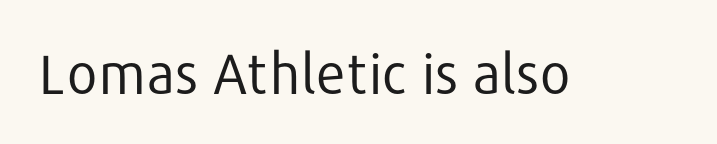
The image shows 55 px regular-weight sans-serif type, upright; set normal letter spacing, not underlined; low stroke contrast and a medium x-height.
